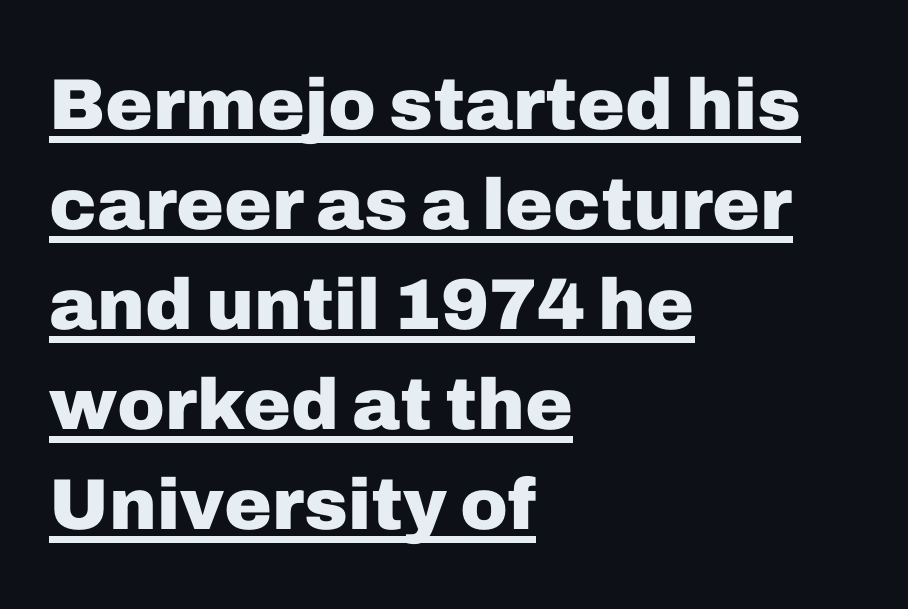
{"serif": "no", "italic": "no", "bold": "yes", "weight": "heavy", "width": "normal", "stroke_contrast": "low", "x_height": "medium", "monospaced": "no", "underline": "yes", "align": "left", "line_spacing": "normal", "line_spacing_ratio": 1.39, "letter_spacing": "normal", "letter_spacing_em": 0.0, "glyph_px": 72}
